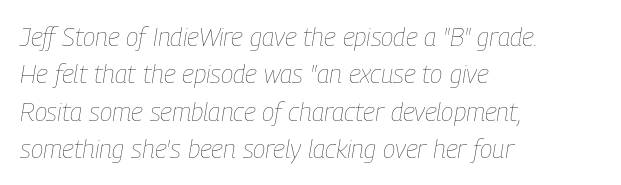
{"italic": "yes", "lean": "right", "slant_degrees": 9, "bold": "no", "underline": "no", "align": "left", "line_spacing": "normal", "line_spacing_ratio": 1.44, "letter_spacing": "normal", "letter_spacing_em": 0.0, "glyph_px": 26}
